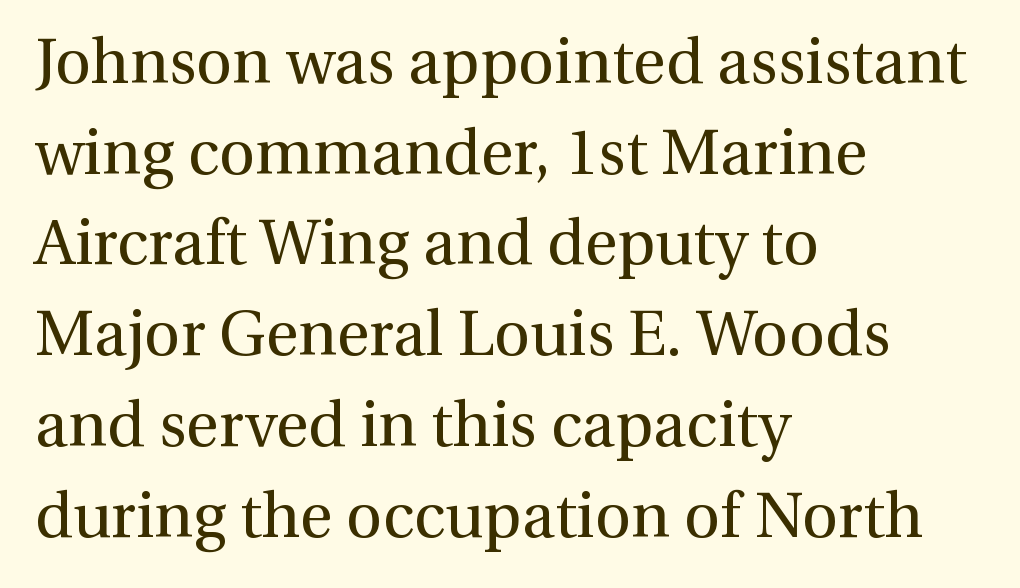
{"serif": "yes", "italic": "no", "bold": "no", "weight": "regular", "width": "normal", "stroke_contrast": "medium", "x_height": "medium", "monospaced": "no", "underline": "no", "align": "left", "line_spacing": "normal", "line_spacing_ratio": 1.44, "letter_spacing": "normal", "letter_spacing_em": 0.0, "glyph_px": 63}
